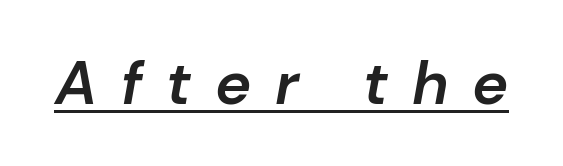
Each letter keeps its own natural width here, so spacing adapts to shape. Inter-character spacing is expanded well beyond the font's built-in metrics. Observe the lean: these are italic letterforms. The characters look somewhat weighty, a semibold short of true bold.
